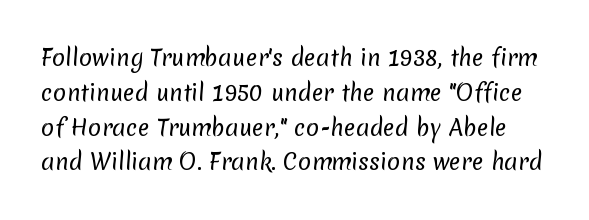
Each row of text sits above clean, open space. The leading is moderate, giving the passage an even texture. Stems and bowls with no extra thickness — not bold. Between one letter and the next there's only the usual sliver of space.
